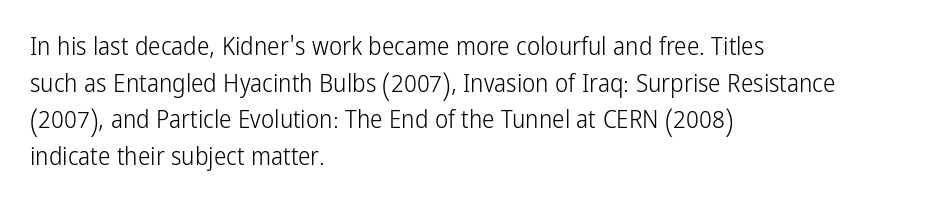
Weight: in the light-to-regular range. In CSS terms this would be text-align: left. The letters stand straight up with perfectly vertical stems. Each new line begins a customary step beneath the previous one. Characters follow at the spacing the type designer built in.
